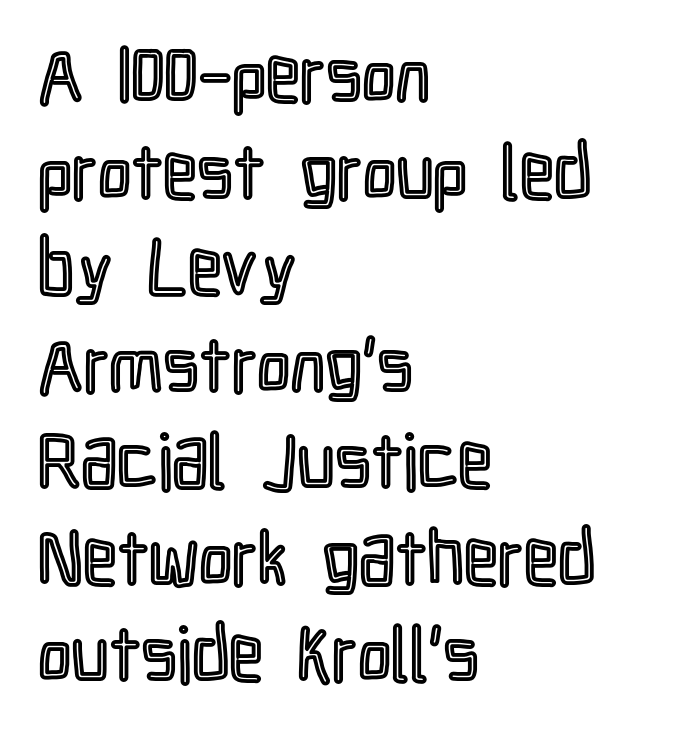
Q: Is the text italic (slanted)? A: No, it is upright.
Q: Is the text underlined? A: No.
Q: How is the paragraph aligned? A: Left-aligned.
Q: Is the spacing between letters normal or unusually wide? A: Normal.
Q: Is the spacing between lines tight, normal or loose? A: Normal.
Q: Width (condensed, normal, or wide)? A: Condensed.
Q: x-height? A: Medium.
Q: Monospaced? A: No.
